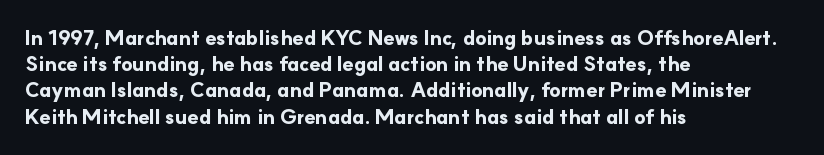
{"italic": "no", "bold": "yes", "underline": "no", "align": "left", "line_spacing": "normal", "line_spacing_ratio": 1.31, "letter_spacing": "normal", "letter_spacing_em": 0.0, "glyph_px": 20}
